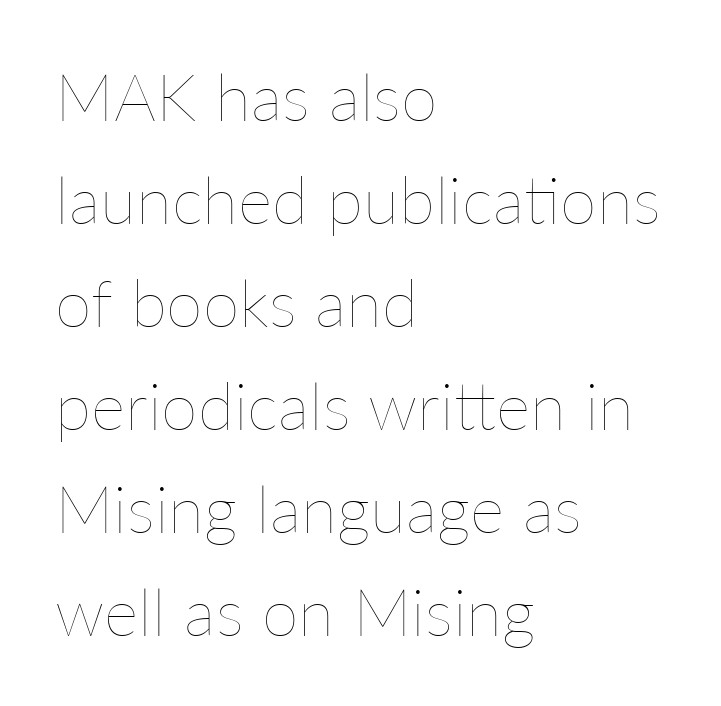
A roman cut, with each character standing at attention. Every row of glyphs begins at an identical x-position on the left. Anything drawn beneath the words? Only blank space. Characters follow at the spacing the type designer built in.
